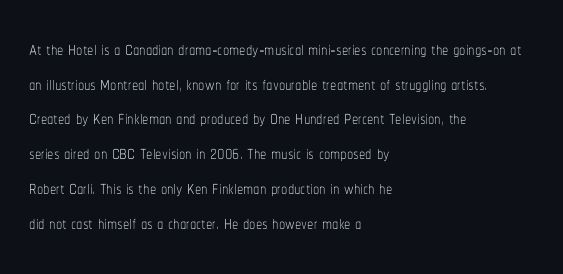
{"italic": "no", "bold": "no", "underline": "no", "align": "left", "line_spacing": "normal", "line_spacing_ratio": 1.39, "letter_spacing": "normal", "letter_spacing_em": 0.0, "glyph_px": 25}
